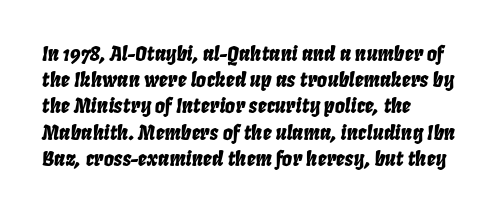
{"italic": "yes", "lean": "right", "slant_degrees": 8, "underline": "no", "align": "left", "line_spacing": "normal", "line_spacing_ratio": 1.31, "letter_spacing": "normal", "letter_spacing_em": 0.0, "glyph_px": 20}
